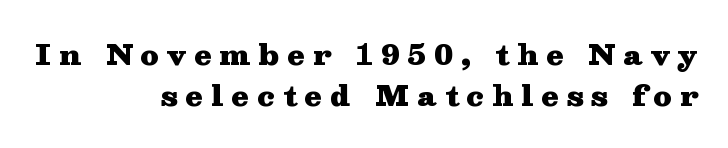
These lines sit exactly where default settings would place them. Serif or sans? Serif — the stroke terminals have little feet. This rendering features lettering with no underline. Style check: upright. Right-aligned paragraph, ragged on the left. On the weight axis this lands at bold, roughly 700.
